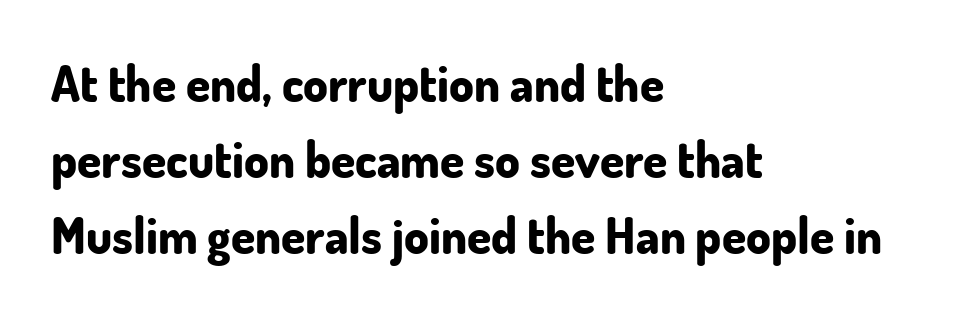
The text block is weighted toward the left margin, trailing off unevenly rightward. The letters advance in unequal steps, a hallmark of proportional type. Regular leading. Every stem runs plumb, perpendicular to the baseline.
